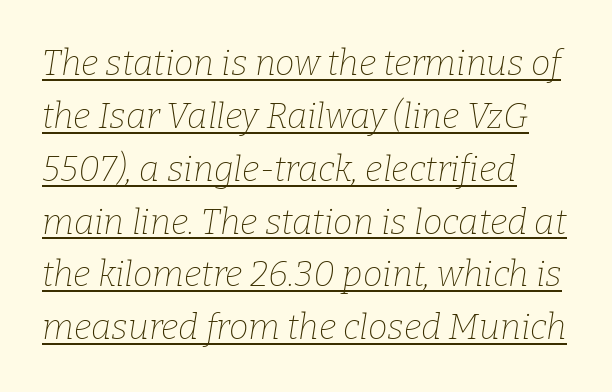
Here the designer chose a conventional face with non-uniform glyph widths. Small tapered or slab feet sit at the stroke ends, so this counts as serif. Observe the lean: these are italic letterforms. Alignment: flush left. The glyphs are accompanied by a horizontal stroke just below them.
